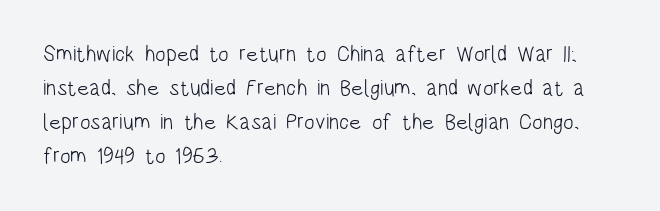
{"italic": "no", "bold": "no", "underline": "no", "align": "left", "line_spacing": "normal", "line_spacing_ratio": 1.54, "letter_spacing": "normal", "letter_spacing_em": 0.0, "glyph_px": 22}
